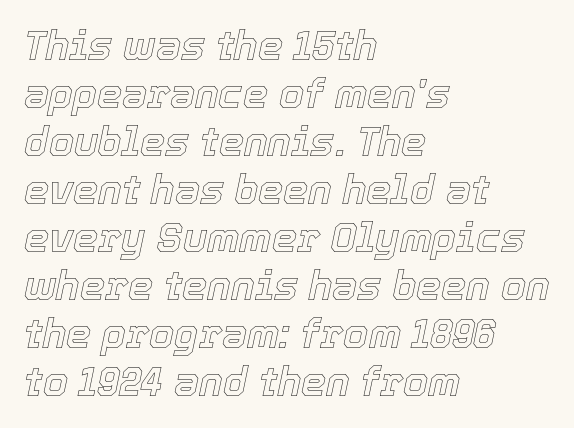
The image shows 40 px text type, italic (leaning right); set left-aligned, line spacing 1.2x, normal letter spacing, not underlined; a medium x-height.
